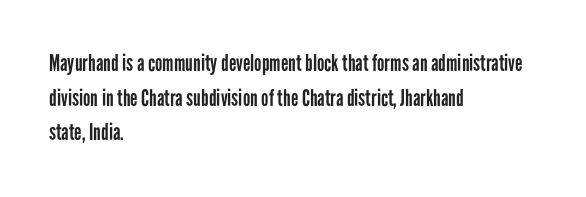
Q: Is the text bold? A: No.
Q: Is the text italic (slanted)? A: No, it is upright.
Q: Is the text underlined? A: No.
Q: How is the paragraph aligned? A: Left-aligned.
Q: Is the spacing between letters normal or unusually wide? A: Normal.
Q: Is the spacing between lines tight, normal or loose? A: Normal.
